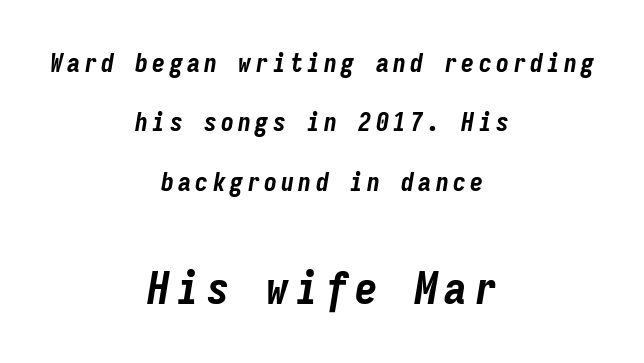
When letters slant like this, we call the style italic. Lines of text with bare space underneath. Which chunk is bigger? The second one — the bottom block dwarfs the top. A great deal of white space separates one row of letters from the next. Plenty of ink on the page — the face is bold.
